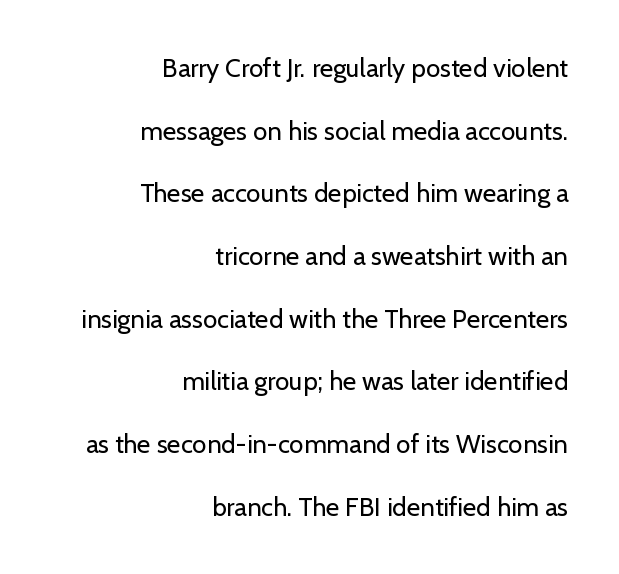
The image shows 26 px text type, upright; set right-aligned, loose line spacing (2.41x), normal letter spacing, not underlined.
